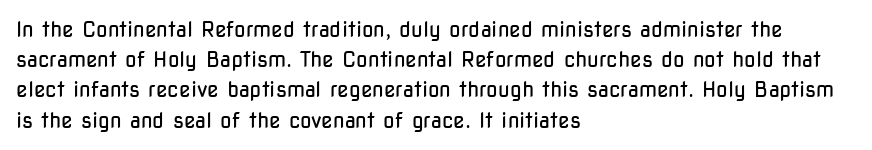
The image shows 21 px text type, upright; set left-aligned, normal line spacing (1.44x), normal letter spacing, not underlined.
